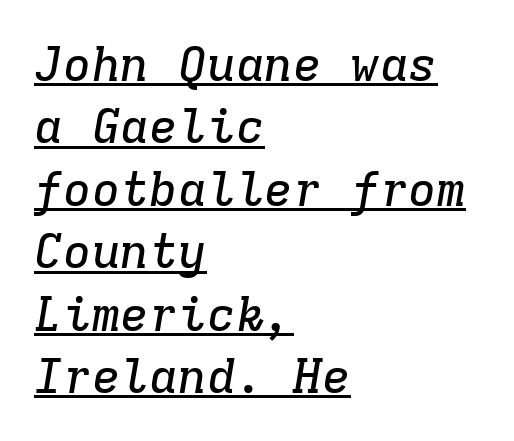
Q: Is the text italic (slanted)? A: Yes, it leans right by about 9 degrees.
Q: Is the typeface a serif or a sans-serif typeface? A: Serif.
Q: Is the text underlined? A: Yes.
Q: How is the paragraph aligned? A: Left-aligned.
Q: Is the spacing between letters normal or unusually wide? A: Normal.
Q: Is the spacing between lines tight, normal or loose? A: Normal.
Q: Width (condensed, normal, or wide)? A: Normal.
Q: Stroke contrast? A: Low.
Q: x-height? A: Medium.
Q: Monospaced? A: Yes.
